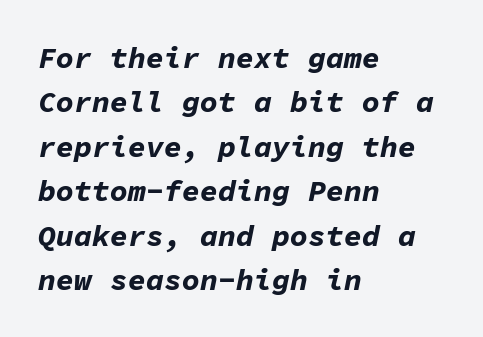
Rows of type keep a routine distance in the vertical direction. Nothing unusual about the tracking: characters are spaced as the font intends. This sample has the even, mechanical cadence of fixed-width lettering. The rag falls on the right side of this text block. The glyphs are unaccompanied by any horizontal stroke below them. Bold? Absolutely — the strokes are thick and heavy.
